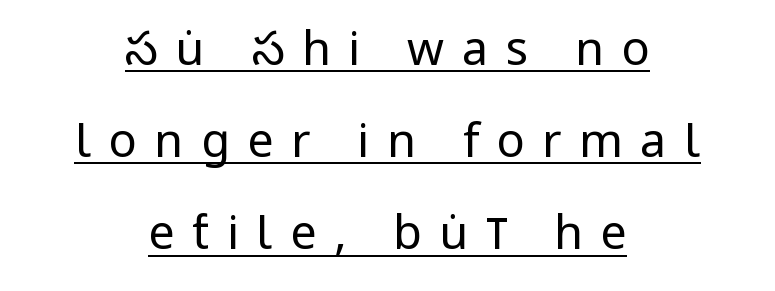
Line spacing here is loose. Check where the strokes stop: nothing finishes them off — pure sans. The typeface has the unassuming heft of standard copy or less. You can see a thin bar hugging the bottom of the glyphs. The rendering uses natural spacing where letterforms have individual widths.
